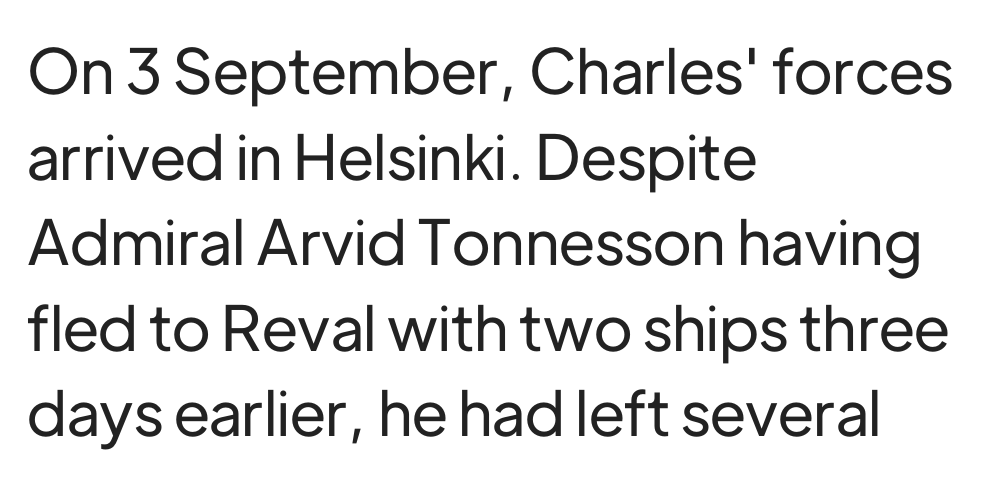
The image shows 62 px sans-serif type, upright; set left-aligned, normal line spacing (1.38x), normal letter spacing, not underlined; low stroke contrast and a medium x-height.
